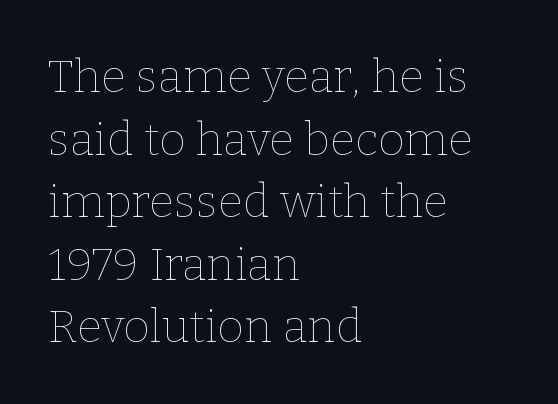
The image shows 46 px thin type, upright; set left-aligned, normal line spacing (1.36x), normal letter spacing, not underlined; low stroke contrast and a medium x-height.
